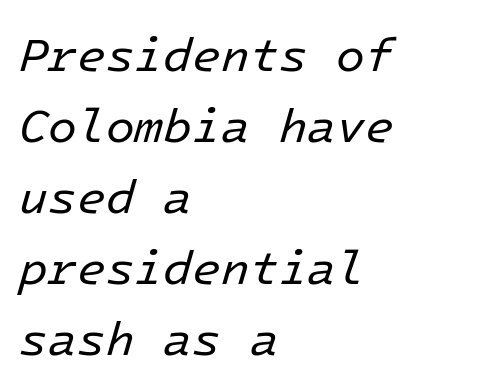
Q: Is the text bold? A: No.
Q: Is the text italic (slanted)? A: Yes, it leans right by about 16 degrees.
Q: Is the text underlined? A: No.
Q: How is the paragraph aligned? A: Left-aligned.
Q: Is the spacing between letters normal or unusually wide? A: Normal.
Q: Is the spacing between lines tight, normal or loose? A: Normal.
Q: Width (condensed, normal, or wide)? A: Normal.
Q: Stroke contrast? A: Low.
Q: x-height? A: Medium.
